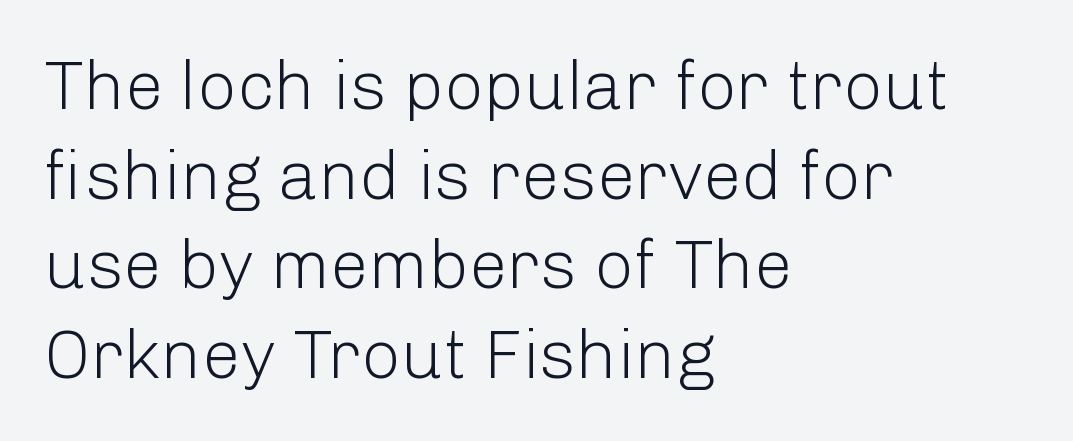
{"serif": "no", "italic": "no", "bold": "no", "weight": "light", "width": "normal", "stroke_contrast": "low", "x_height": "medium", "monospaced": "no", "underline": "no", "align": "left", "line_spacing": "normal", "line_spacing_ratio": 1.3, "letter_spacing": "normal", "letter_spacing_em": 0.0, "glyph_px": 69}
